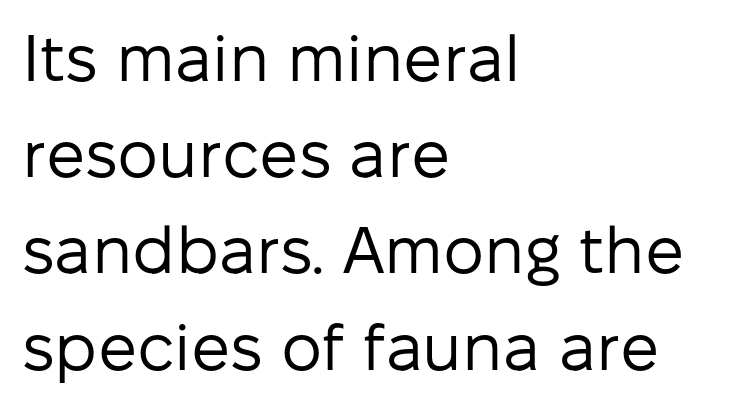
{"serif": "no", "italic": "no", "bold": "no", "weight": "regular", "width": "normal", "stroke_contrast": "low", "x_height": "medium", "monospaced": "no", "underline": "no", "align": "left", "line_spacing": "normal", "line_spacing_ratio": 1.48, "letter_spacing": "normal", "letter_spacing_em": 0.0, "glyph_px": 65}
